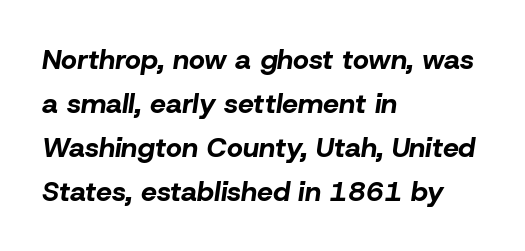
Q: Is the text bold? A: Yes.
Q: Is the text italic (slanted)? A: Yes, it leans right by about 8 degrees.
Q: Is the text underlined? A: No.
Q: How is the paragraph aligned? A: Left-aligned.
Q: Is the spacing between letters normal or unusually wide? A: Normal.
Q: Is the spacing between lines tight, normal or loose? A: Normal.
Q: Width (condensed, normal, or wide)? A: Normal.
Q: Stroke contrast? A: Low.
Q: x-height? A: Medium.
Q: Monospaced? A: No.
